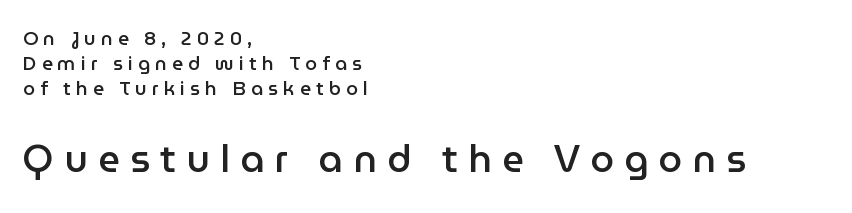
{"serif": "no", "italic": "no", "bold": "semi", "weight": "semibold", "width": "normal", "stroke_contrast": "low", "x_height": "medium", "monospaced": "no", "underline": "no", "align": "left", "line_spacing": "normal", "line_spacing_ratio": 1.31, "letter_spacing": "wide", "letter_spacing_em": 0.27, "larger_block": "second", "size_ratio": 2.0, "glyph_px": 38}
